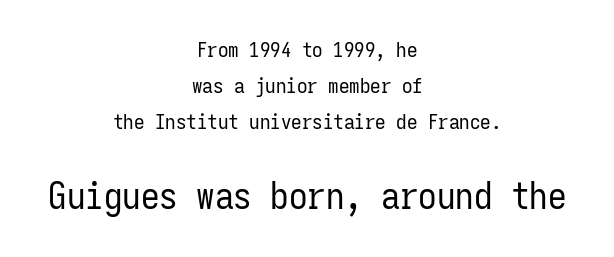
Q: Is the text bold? A: No.
Q: Is the text italic (slanted)? A: No, it is upright.
Q: Is the typeface a serif or a sans-serif typeface? A: Sans-serif.
Q: Is the text underlined? A: No.
Q: How is the paragraph aligned? A: Centered.
Q: Is the spacing between letters normal or unusually wide? A: Normal.
Q: Which block of text is set in a larger size, the first (top) or the second (bottom)? A: The second (bottom) one.
Q: Width (condensed, normal, or wide)? A: Condensed.
Q: Stroke contrast? A: Low.
Q: x-height? A: Medium.
Q: Monospaced? A: Yes.
